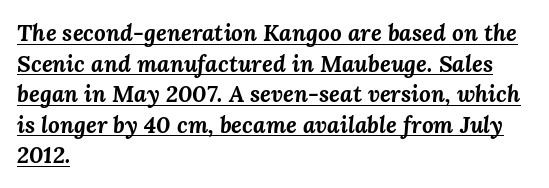
Compared with a centered layout, this one pins lines to the left instead. Inter-character spacing is left at the font's built-in metrics. Has an underline been added? It has. Observe the lean: these are italic letterforms. Summary of vertical rhythm: regular, with standard interline spacing.
